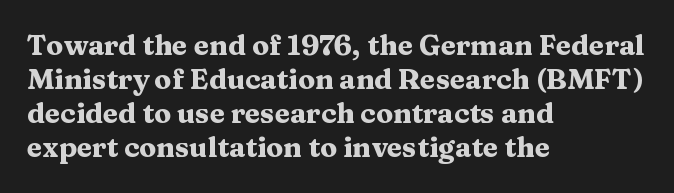
A serif font was chosen for this passage. Look at the tracking — it's just the regular setting, nothing added. Is this a fixed-width face? No — the glyphs have proportional, varying widths. The specimen omits any rule beneath the text block's lines. Emphasis by weight is at full strength: bold.
